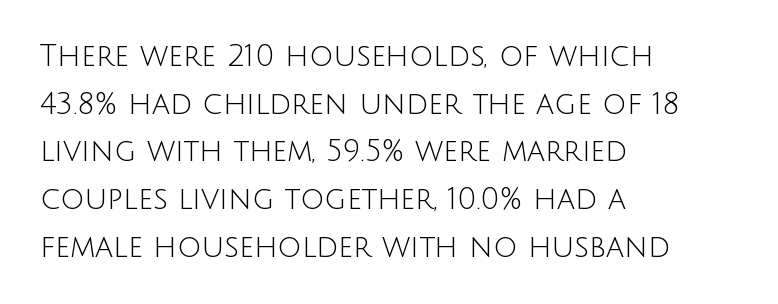
{"serif": "no", "italic": "no", "bold": "no", "weight": "light", "width": "normal", "stroke_contrast": "low", "x_height": "large", "monospaced": "no", "underline": "no", "align": "left", "line_spacing": "normal", "line_spacing_ratio": 1.59, "letter_spacing": "normal", "letter_spacing_em": 0.0, "glyph_px": 30}
